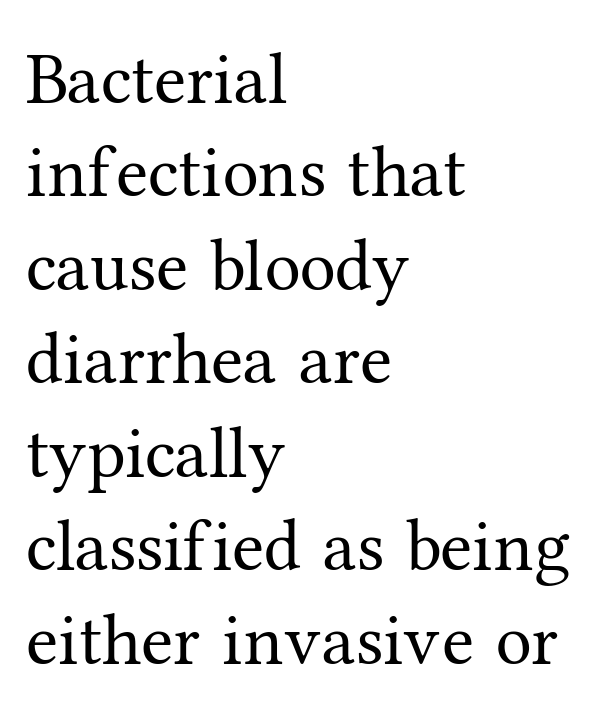
The passage shown is typed in a proportional face where columns would drift. Unlike a clean sans, this face finishes its strokes with serifs. When letters stand straight like this, we call the style roman or upright. Weight: in the light-to-regular range.
